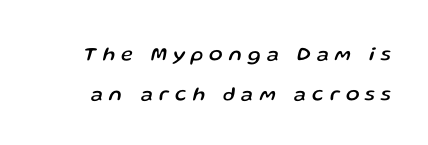
{"italic": "yes", "lean": "right", "slant_degrees": 13, "underline": "no", "line_spacing": "loose", "line_spacing_ratio": 2.02, "letter_spacing": "wide", "letter_spacing_em": 0.31, "glyph_px": 20}
